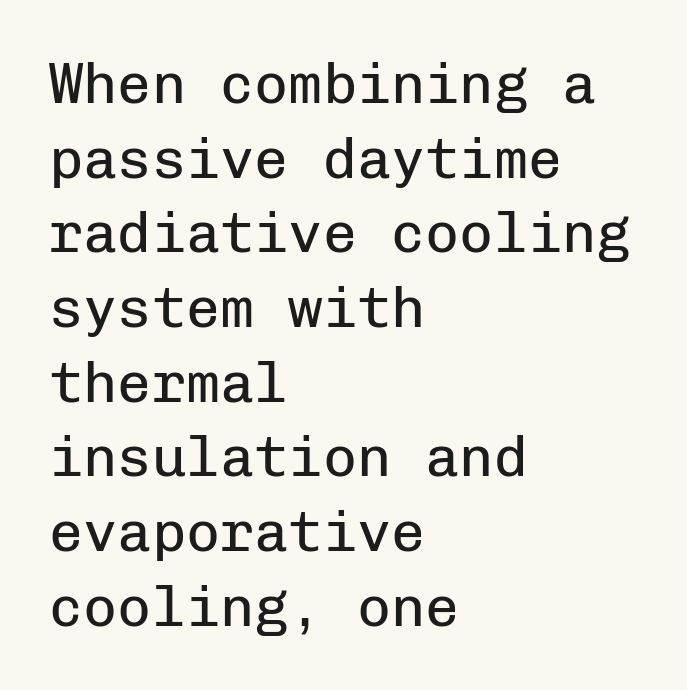
{"serif": "no", "italic": "no", "bold": "no", "weight": "regular", "width": "normal", "stroke_contrast": "low", "x_height": "medium", "monospaced": "yes", "underline": "no", "align": "left", "line_spacing": "normal", "line_spacing_ratio": 1.31, "letter_spacing": "normal", "letter_spacing_em": 0.0, "glyph_px": 57}
